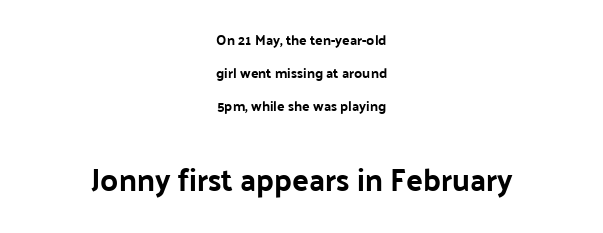
{"serif": "no", "italic": "no", "bold": "yes", "weight": "bold", "width": "normal", "stroke_contrast": "low", "x_height": "medium", "monospaced": "no", "underline": "no", "align": "center", "line_spacing": "loose", "line_spacing_ratio": 2.36, "letter_spacing": "normal", "letter_spacing_em": 0.0, "larger_block": "second", "size_ratio": 2.21, "glyph_px": 31}
